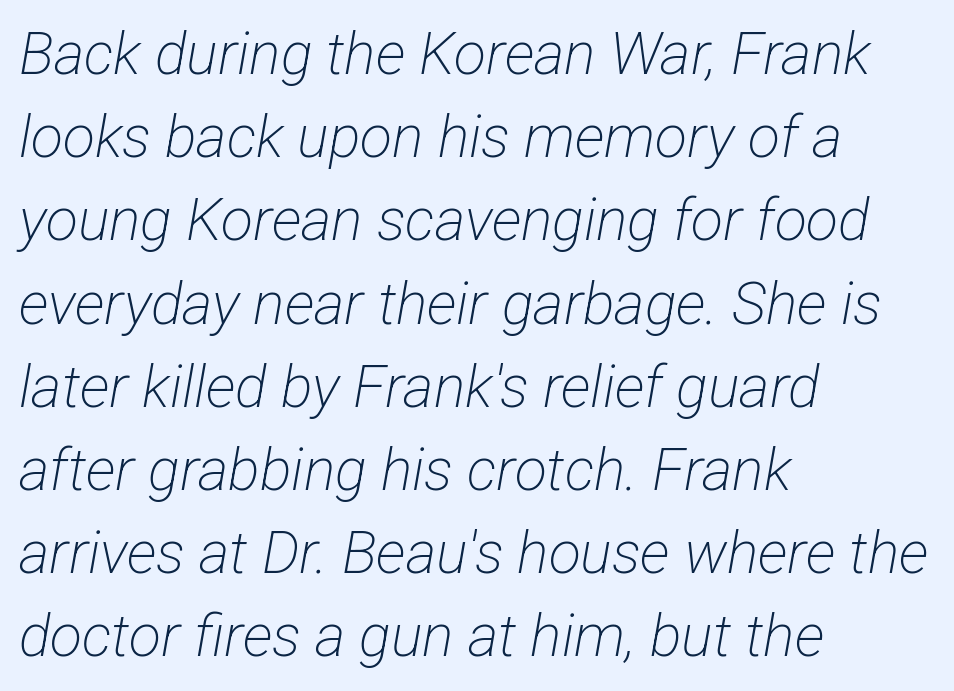
{"serif": "no", "bold": "no", "weight": "light", "width": "condensed", "stroke_contrast": "low", "x_height": "medium", "monospaced": "no", "underline": "no", "align": "left", "line_spacing": "normal", "line_spacing_ratio": 1.41, "letter_spacing": "normal", "letter_spacing_em": 0.0, "glyph_px": 59}
